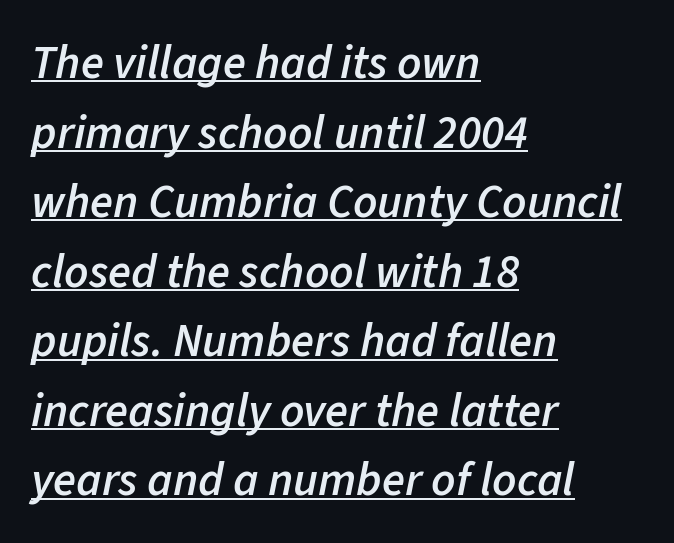
The image shows 47 px semibold type, italic (leaning right); set left-aligned, normal line spacing (1.48x), normal letter spacing, underlined; low stroke contrast and a medium x-height.
